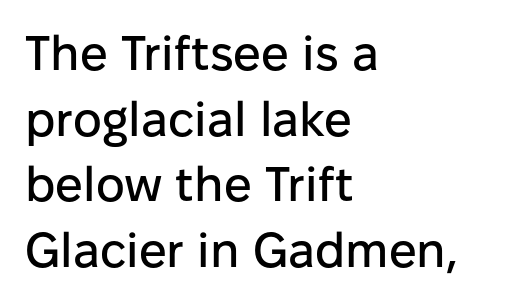
Spacing verdict: proportional, widths tailored to each character. Upright lettering throughout. Line starts are locked; line ends wander. In terms of letterform style, serifs are entirely absent. Reading down the column, the eye jumps a familiar distance to each next line.
